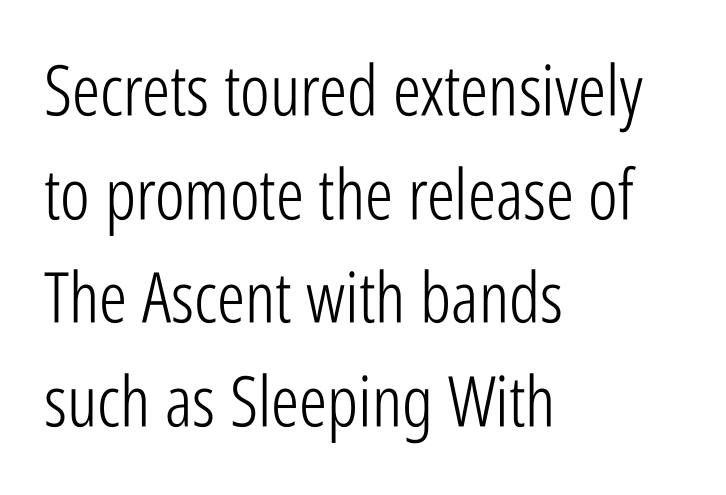
The image shows 70 px light, condensed sans-serif type, upright; set left-aligned, normal line spacing (1.48x), normal letter spacing, not underlined; low stroke contrast and a medium x-height.
